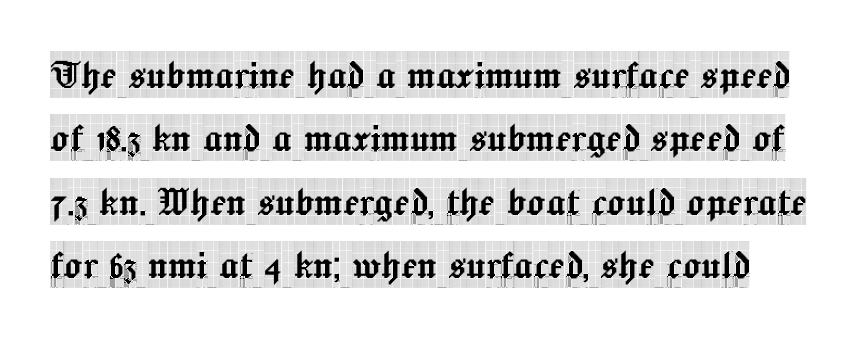
The image shows 47 px condensed serif type, upright; set normal line spacing (1.35x), normal letter spacing, not underlined; a large x-height.
